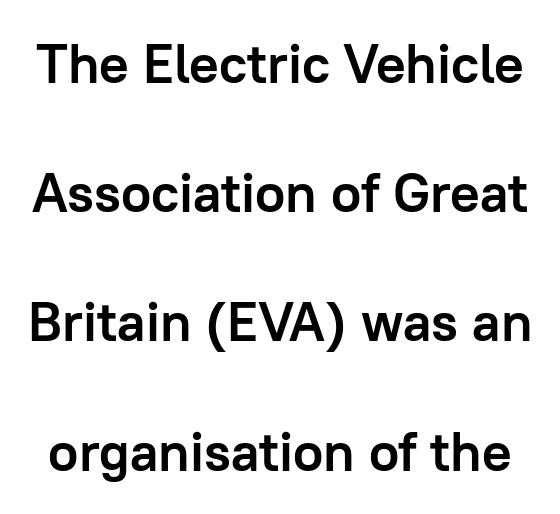
Q: Is the text bold? A: Yes.
Q: Is the text italic (slanted)? A: No, it is upright.
Q: Is the typeface a serif or a sans-serif typeface? A: Sans-serif.
Q: Is the text underlined? A: No.
Q: Is the spacing between letters normal or unusually wide? A: Normal.
Q: Is the spacing between lines tight, normal or loose? A: Loose.
Q: Width (condensed, normal, or wide)? A: Normal.
Q: Stroke contrast? A: Low.
Q: x-height? A: Medium.
Q: Monospaced? A: No.
